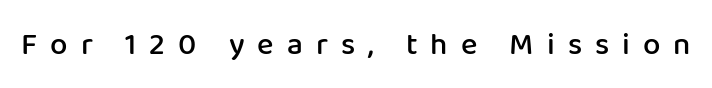
The image shows 31 px semibold sans-serif type, upright; set unusually wide letter spacing (+0.42 em), not underlined; low stroke contrast and a medium x-height.
